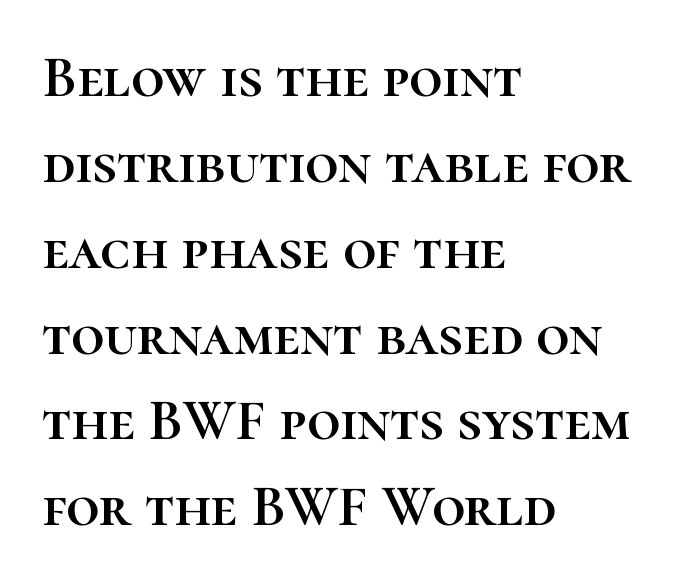
{"italic": "no", "width": "normal", "stroke_contrast": "high", "x_height": "medium", "monospaced": "no", "underline": "no", "align": "left", "line_spacing": "normal", "line_spacing_ratio": 1.48, "letter_spacing": "normal", "letter_spacing_em": 0.0, "glyph_px": 58}
